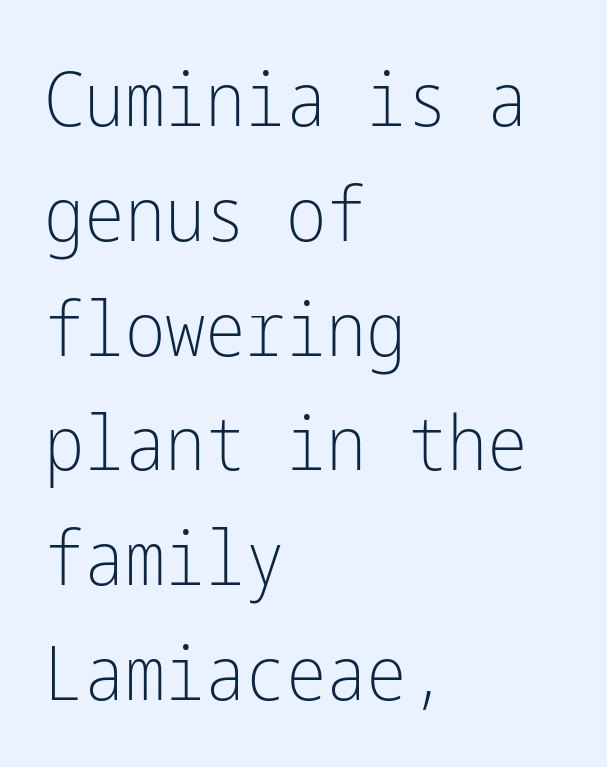
{"serif": "no", "italic": "no", "bold": "no", "weight": "light", "width": "condensed", "stroke_contrast": "low", "x_height": "medium", "underline": "no", "align": "left", "line_spacing": "normal", "line_spacing_ratio": 1.51, "letter_spacing": "normal", "letter_spacing_em": 0.0, "glyph_px": 76}
